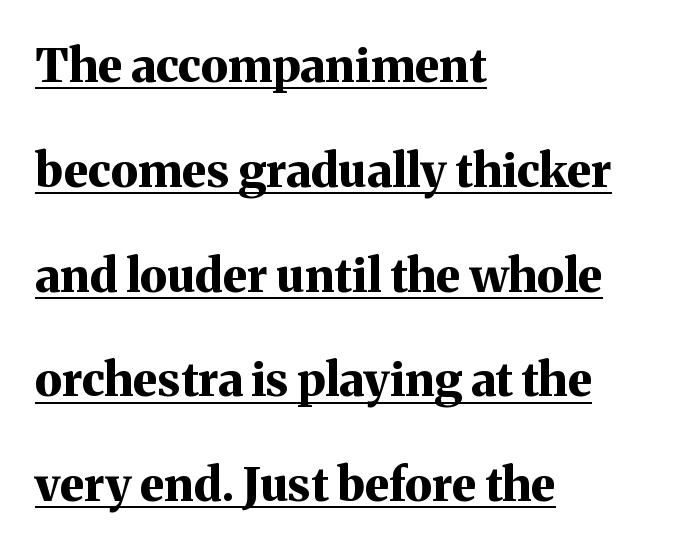
The image shows 47 px bold serif type, upright; set left-aligned, loose line spacing (2.23x), normal letter spacing, underlined; medium stroke contrast and a medium x-height.
